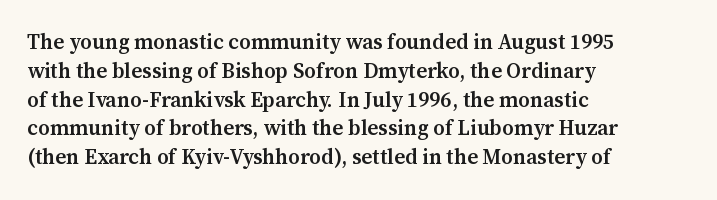
Q: Is the text bold? A: Semi-bold.
Q: Is the text italic (slanted)? A: No, it is upright.
Q: Is the text underlined? A: No.
Q: How is the paragraph aligned? A: Left-aligned.
Q: Is the spacing between letters normal or unusually wide? A: Normal.
Q: Is the spacing between lines tight, normal or loose? A: Normal.
